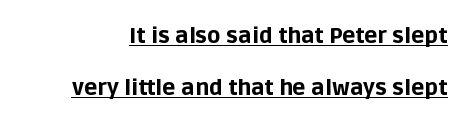
{"italic": "no", "bold": "yes", "underline": "yes", "line_spacing": "loose", "line_spacing_ratio": 2.38, "letter_spacing": "normal", "letter_spacing_em": 0.0, "glyph_px": 22}
